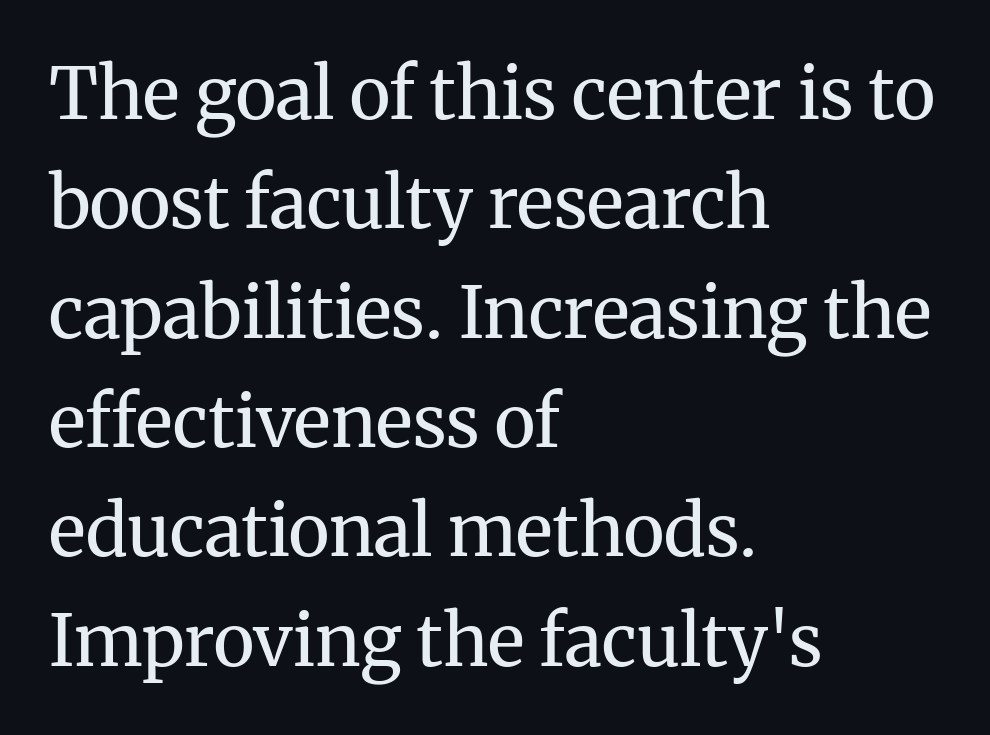
Q: Is the text bold? A: No.
Q: Is the text italic (slanted)? A: No, it is upright.
Q: Is the typeface a serif or a sans-serif typeface? A: Serif.
Q: Is the text underlined? A: No.
Q: How is the paragraph aligned? A: Left-aligned.
Q: Is the spacing between letters normal or unusually wide? A: Normal.
Q: Is the spacing between lines tight, normal or loose? A: Normal.
Q: Width (condensed, normal, or wide)? A: Normal.
Q: Stroke contrast? A: Medium.
Q: x-height? A: Medium.
Q: Monospaced? A: No.
